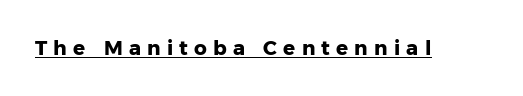
Is there any slant? The stems are plumb. Tracking here is generous; glyphs stand well apart from one another. This rendering features underlined lettering. Typographic density is high because the face is bold.
